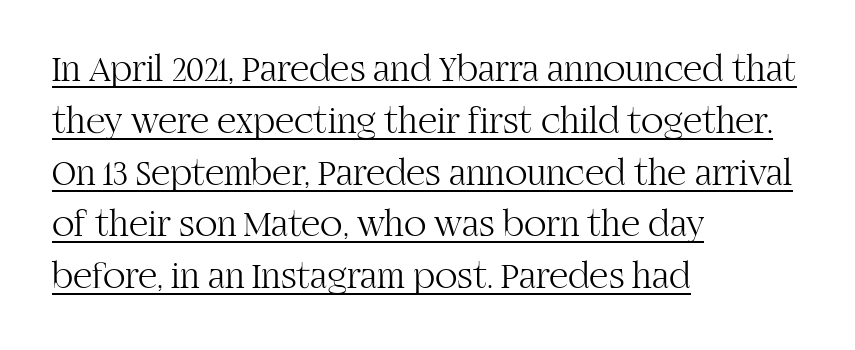
The image shows 37 px light serif type, upright; set left-aligned, normal line spacing (1.4x), normal letter spacing, underlined; high stroke contrast and a large x-height.
